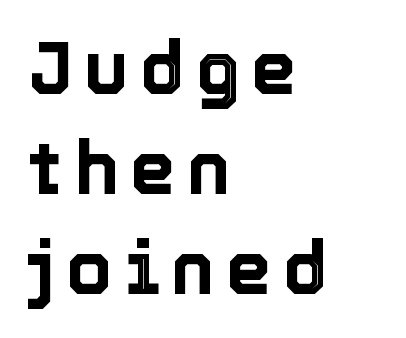
The image shows 73 px text type, upright; set left-aligned, normal line spacing (1.37x), not underlined; a medium x-height.
